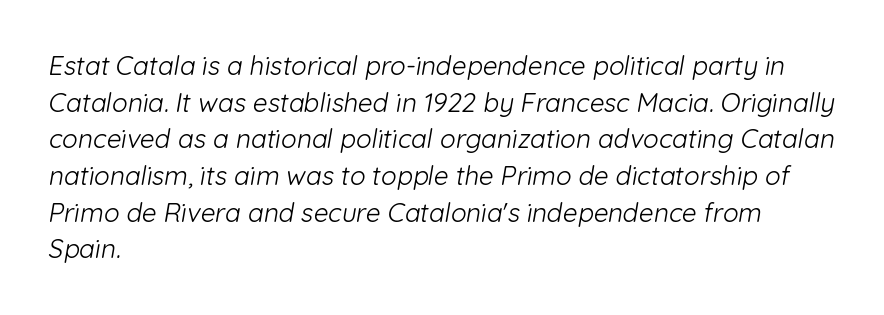
The image shows 26 px text type; set left-aligned, normal line spacing (1.41x), normal letter spacing, not underlined.
